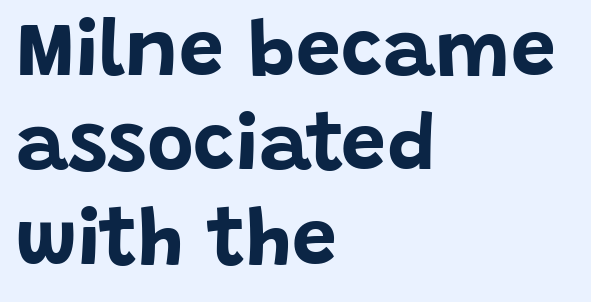
{"serif": "no", "italic": "no", "bold": "yes", "weight": "bold", "width": "normal", "stroke_contrast": "low", "x_height": "large", "monospaced": "no", "underline": "no", "align": "left", "line_spacing_ratio": 1.18, "letter_spacing": "normal", "letter_spacing_em": 0.0, "glyph_px": 80}
